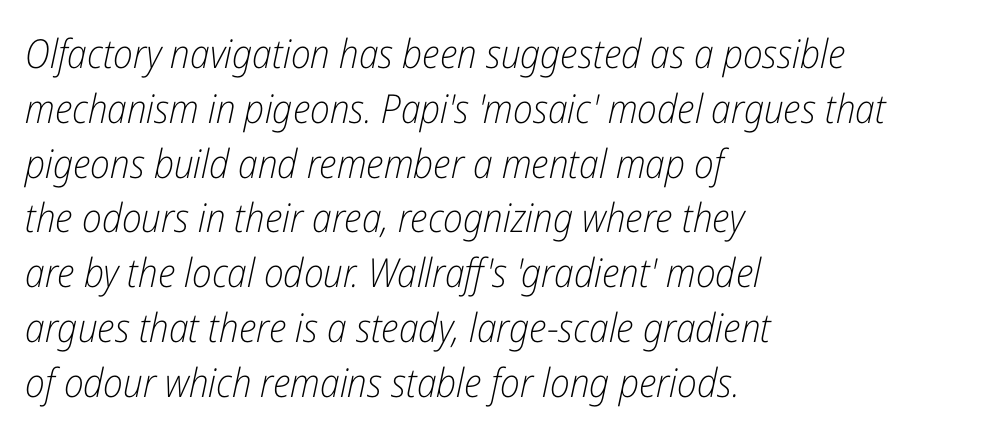
Q: Is the text bold? A: No.
Q: Is the text italic (slanted)? A: Yes, it leans right by about 12 degrees.
Q: Is the text underlined? A: No.
Q: How is the paragraph aligned? A: Left-aligned.
Q: Is the spacing between letters normal or unusually wide? A: Normal.
Q: Is the spacing between lines tight, normal or loose? A: Normal.
Q: Width (condensed, normal, or wide)? A: Condensed.
Q: Stroke contrast? A: Low.
Q: x-height? A: Medium.
Q: Monospaced? A: No.
